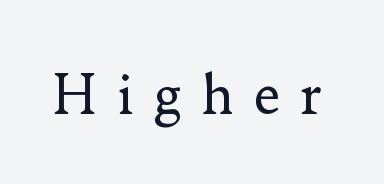
{"serif": "yes", "italic": "no", "bold": "no", "weight": "regular", "width": "normal", "stroke_contrast": "low", "x_height": "small", "monospaced": "no", "underline": "no", "letter_spacing": "wide", "letter_spacing_em": 0.37, "glyph_px": 52}
